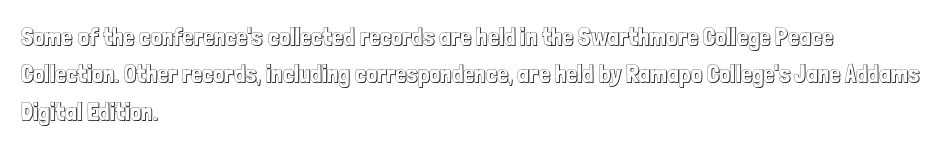
The rendering anchors every line to the left-hand side. The vertical gap from one line to the next is medium. The letterforms sit shoulder to shoulder at normal distance. Lines of text with bare space underneath. This is roman type, the default non-slanted kind.
